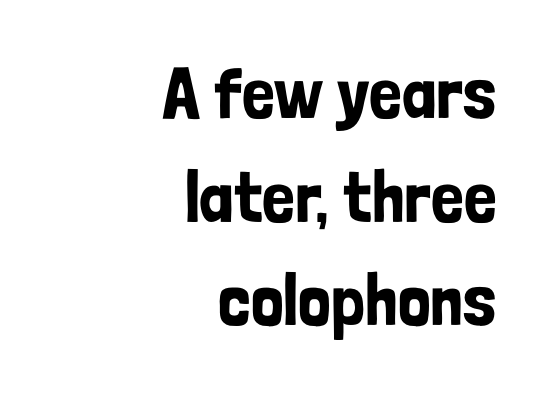
The image shows 73 px condensed sans-serif type, upright; set right-aligned, normal line spacing (1.42x), normal letter spacing, not underlined; low stroke contrast and a medium x-height.
